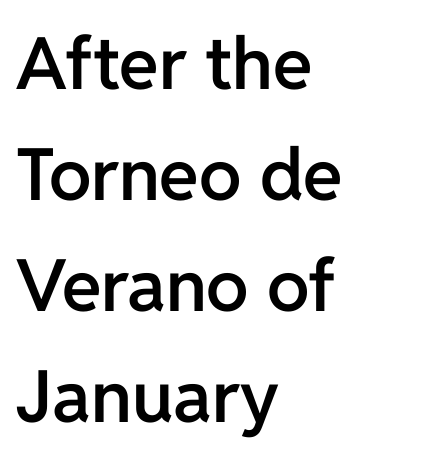
Looks like regular typesetting: each glyph gets only the width it needs. The face used here is a semibold: visibly heavier than regular, lighter than bold. Whoever set this chose a conventional vertical rhythm. The axis of the letterforms is exactly vertical.
